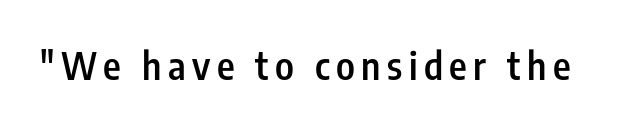
The image shows 38 px semibold, condensed sans-serif type, upright; set not underlined; low stroke contrast and a medium x-height.
